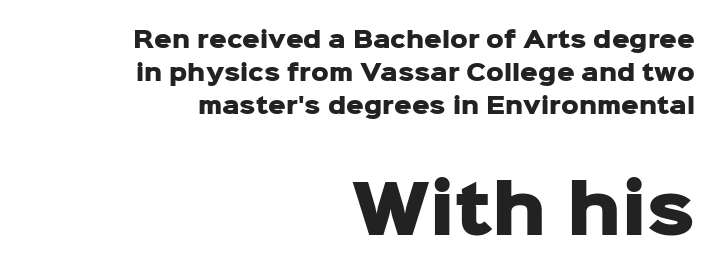
Right-aligned paragraph, ragged on the left. Caption: bold face, heavy strokes. The lower block of text is set noticeably larger than the block above it. Short note: letters normally spaced. Lines of text with bare space underneath.
